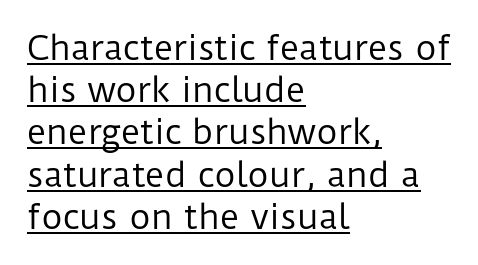
The image shows 33 px regular-weight sans-serif type, upright; set left-aligned, normal line spacing (1.28x), normal letter spacing, underlined; low stroke contrast and a medium x-height.
